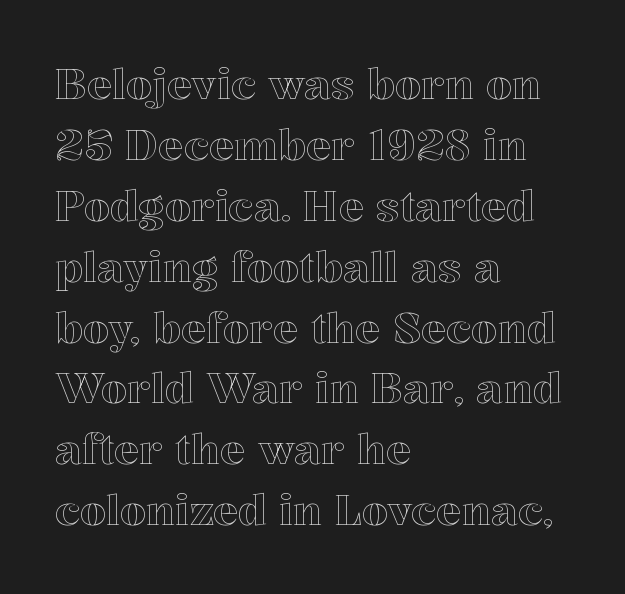
A typesetter would mark this as roman, not italic. The space between consecutive lines is moderate. Layout note: lines flush left. Only glyphs here, with clear space below each row.
